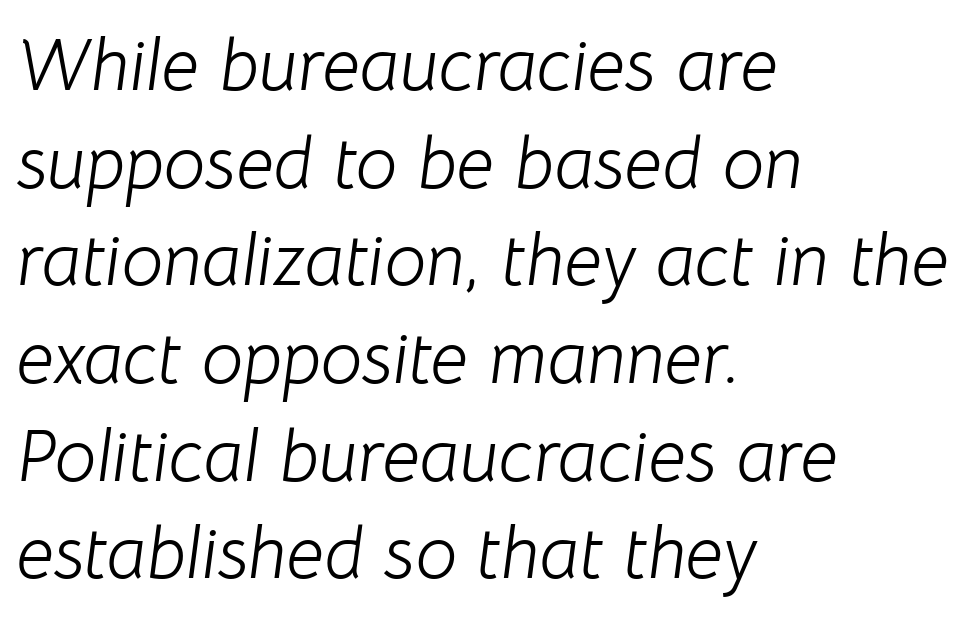
The image shows 74 px light type, italic (leaning right); set left-aligned, normal line spacing (1.32x), normal letter spacing, not underlined; low stroke contrast and a medium x-height.
